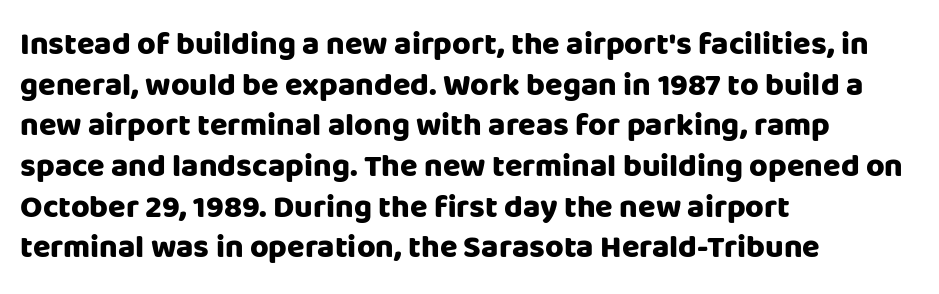
The image shows 32 px heavy sans-serif type, upright; set left-aligned, normal line spacing (1.27x), normal letter spacing, not underlined; low stroke contrast and a large x-height.
